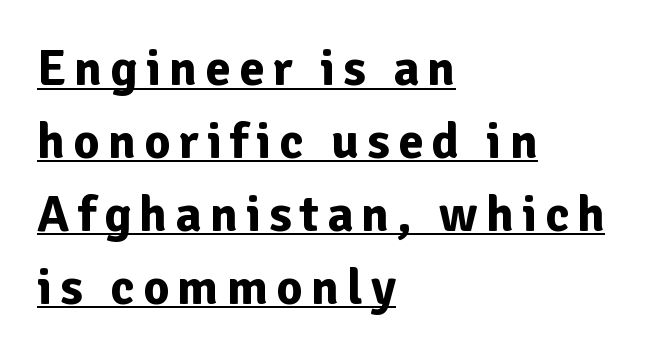
Q: Is the text bold? A: Yes.
Q: Is the text italic (slanted)? A: No, it is upright.
Q: Is the typeface a serif or a sans-serif typeface? A: Sans-serif.
Q: Is the text underlined? A: Yes.
Q: How is the paragraph aligned? A: Left-aligned.
Q: Is the spacing between lines tight, normal or loose? A: Normal.
Q: Width (condensed, normal, or wide)? A: Normal.
Q: Stroke contrast? A: Low.
Q: x-height? A: Medium.
Q: Monospaced? A: No.
